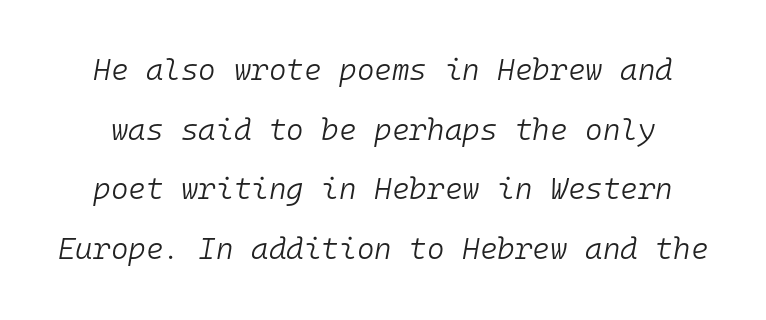
The image shows 30 px light type, italic (leaning right), monospaced; set loose line spacing (1.99x), normal letter spacing, not underlined; low stroke contrast and a medium x-height.
